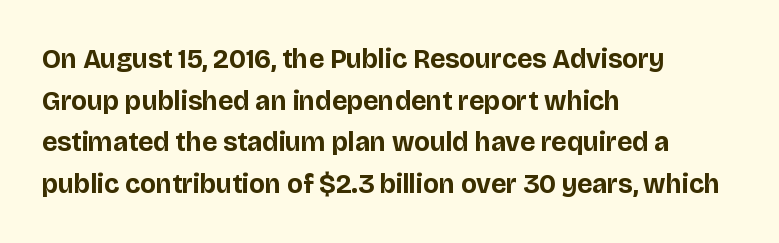
This sample keeps an unexceptional amount of space between lines. Which margin do the lines hug? The left one — the right edge is uneven. The specimen omits any rule beneath the text block's lines. Students, note that the glyphs here touch the page at normal intervals. This is heavy type, rendered in bold.
